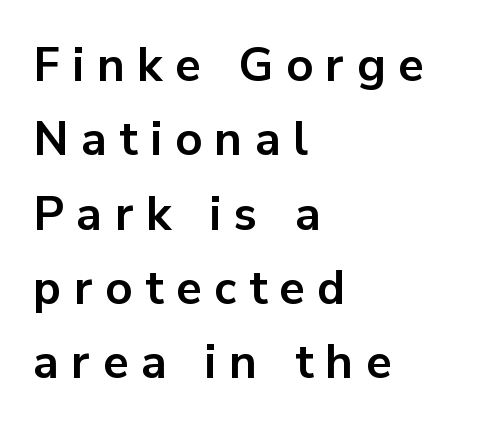
The glyphs in this specimen are sans serif. In terms of weight, the rendering is a true, heavy bold. The letters stand upright; this is a roman face. There is plenty of visible air inserted between adjacent glyphs.
